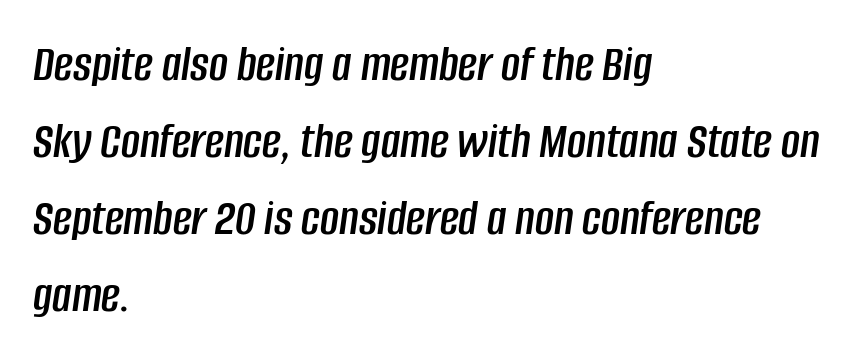
Varying glyph widths throughout — classic text-font behaviour. Caption: multi-line text, flush left, ragged right. The passage shown is not underscored anywhere. Yep, that's italic — everything's leaning. Characters follow at the spacing the type designer built in.
